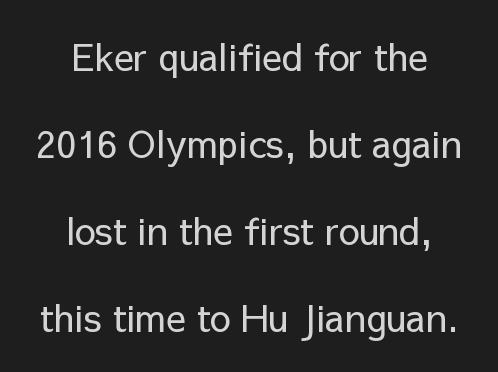
{"serif": "no", "italic": "no", "bold": "no", "weight": "regular", "width": "normal", "stroke_contrast": "low", "x_height": "medium", "monospaced": "no", "underline": "no", "align": "center", "line_spacing": "loose", "line_spacing_ratio": 2.35, "letter_spacing": "normal", "letter_spacing_em": 0.0, "glyph_px": 37}
